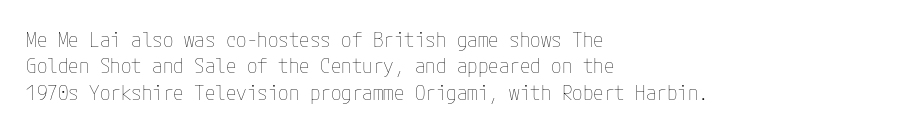
Q: Is the text bold? A: No.
Q: Is the text italic (slanted)? A: No, it is upright.
Q: Is the text underlined? A: No.
Q: How is the paragraph aligned? A: Left-aligned.
Q: Is the spacing between letters normal or unusually wide? A: Normal.
Q: Is the spacing between lines tight, normal or loose? A: Normal.
